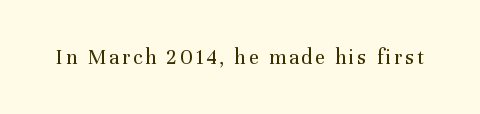
The specimen reads as upright at a glance. The face looks like a standard text weight, possibly lighter. Nobody drew a line under any word here.
